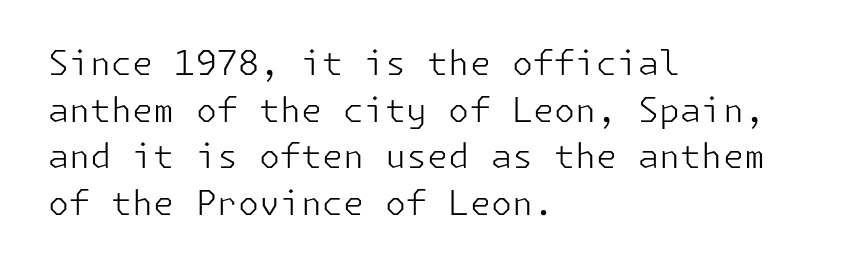
Q: Is the text bold? A: No.
Q: Is the text italic (slanted)? A: No, it is upright.
Q: Is the typeface a serif or a sans-serif typeface? A: Sans-serif.
Q: Is the text underlined? A: No.
Q: How is the paragraph aligned? A: Left-aligned.
Q: Is the spacing between letters normal or unusually wide? A: Normal.
Q: Is the spacing between lines tight, normal or loose? A: Normal.
Q: Width (condensed, normal, or wide)? A: Normal.
Q: Stroke contrast? A: Low.
Q: x-height? A: Medium.
